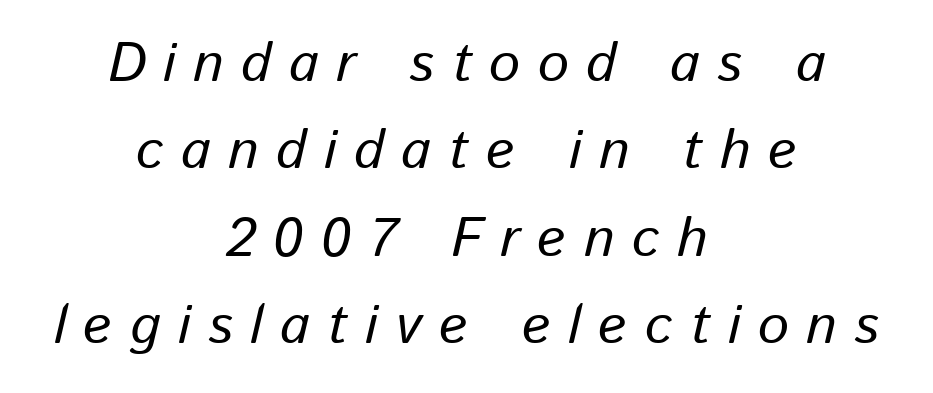
Rows of type keep a routine distance in the vertical direction. The paragraph shown floats in the horizontal middle. Quick note: italic. Stroke thickness stays within the range of a standard reading face or lighter.
